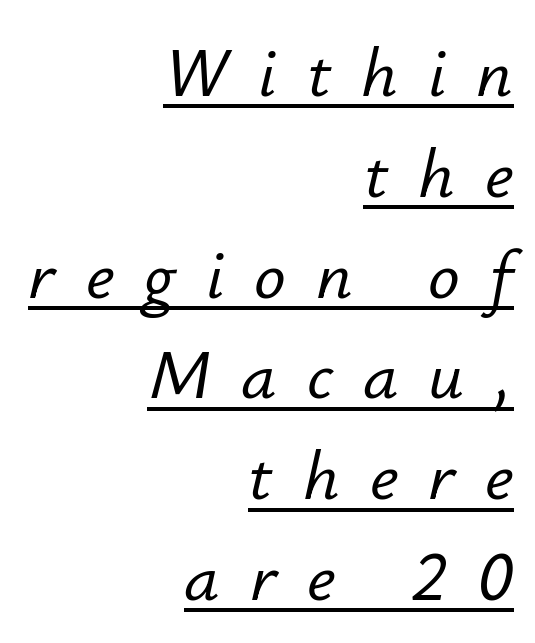
The lettering tilts uniformly, giving the passage an italic look. Note the varied advance widths — an 'i' is clearly narrower than an 'm'. Baseline-to-baseline distance is the conventional proportion of letter height. Honestly, the underline is the first thing you notice here. The letters are spread apart with noticeably loose tracking. The text block is weighted toward the right margin, trailing off unevenly leftward.
